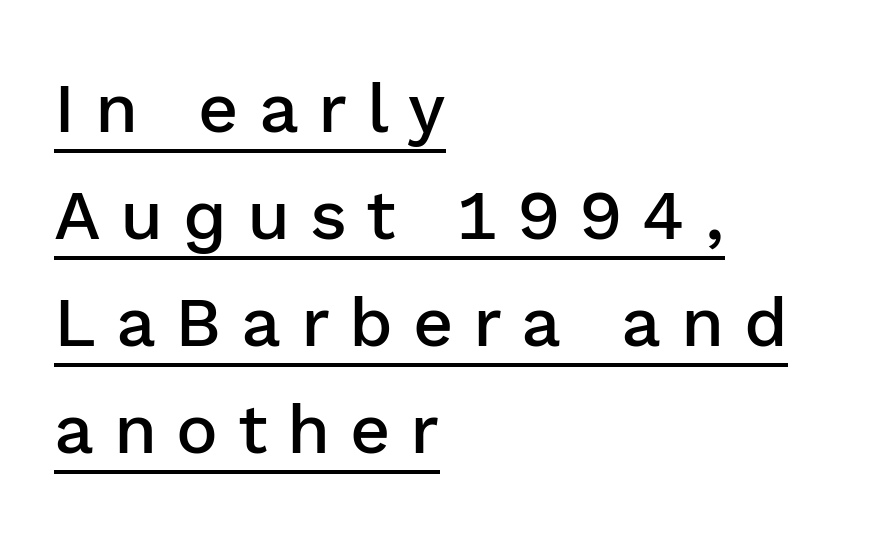
Q: Is the text bold? A: Semi-bold.
Q: Is the text italic (slanted)? A: No, it is upright.
Q: Is the typeface a serif or a sans-serif typeface? A: Sans-serif.
Q: Is the text underlined? A: Yes.
Q: How is the paragraph aligned? A: Left-aligned.
Q: Is the spacing between letters normal or unusually wide? A: Unusually wide.
Q: Is the spacing between lines tight, normal or loose? A: Normal.
Q: Width (condensed, normal, or wide)? A: Normal.
Q: Stroke contrast? A: Low.
Q: x-height? A: Medium.
Q: Monospaced? A: No.
